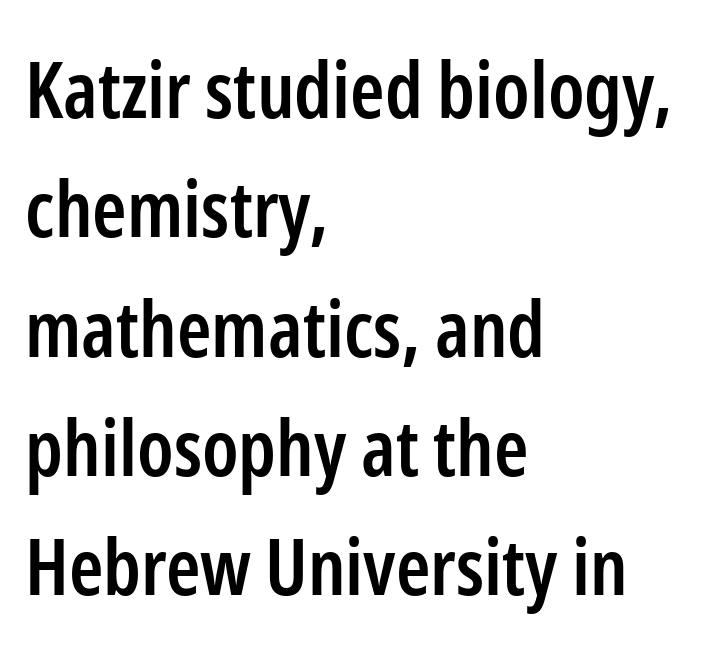
The image shows 78 px semibold, condensed sans-serif type, upright; set left-aligned, normal line spacing (1.53x), normal letter spacing, not underlined; low stroke contrast and a medium x-height.
